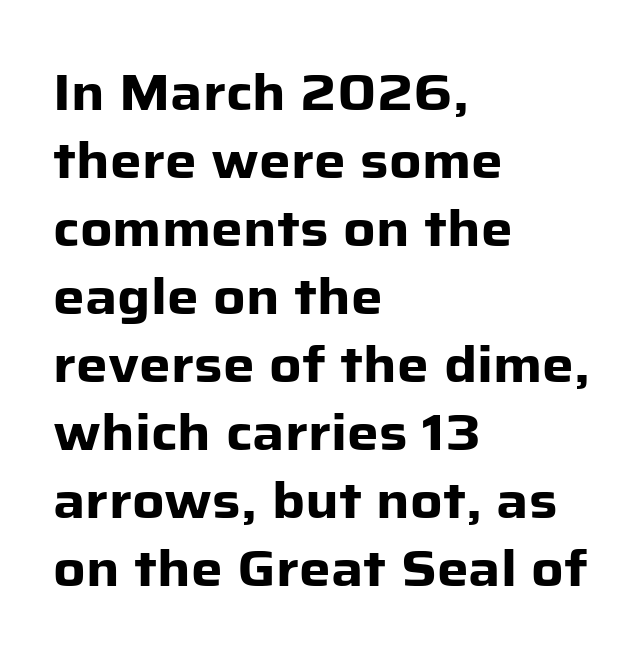
{"serif": "no", "italic": "no", "bold": "yes", "weight": "heavy", "width": "normal", "stroke_contrast": "low", "x_height": "medium", "monospaced": "no", "underline": "no", "align": "left", "line_spacing": "normal", "line_spacing_ratio": 1.36, "letter_spacing": "normal", "letter_spacing_em": 0.0, "glyph_px": 50}
